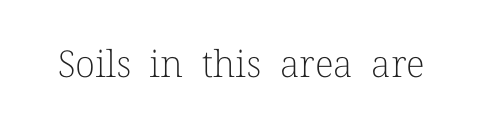
This is serif lettering, the kind often seen in printed books. The line texture is even and compact thanks to regular tracking. The weight would be labelled regular, book, light, or lighter still. Varying glyph widths throughout — classic text-font behaviour. Descender tails drop into unmarked territory.
